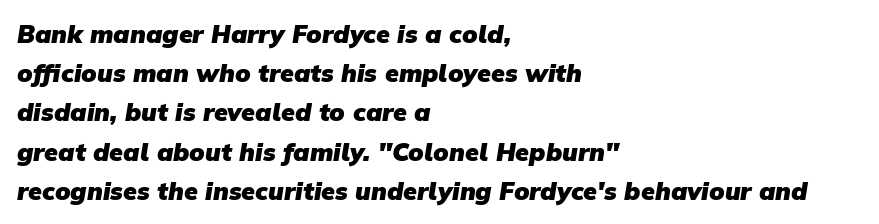
The image shows 25 px bold type; set left-aligned, normal line spacing (1.57x), normal letter spacing, not underlined.
